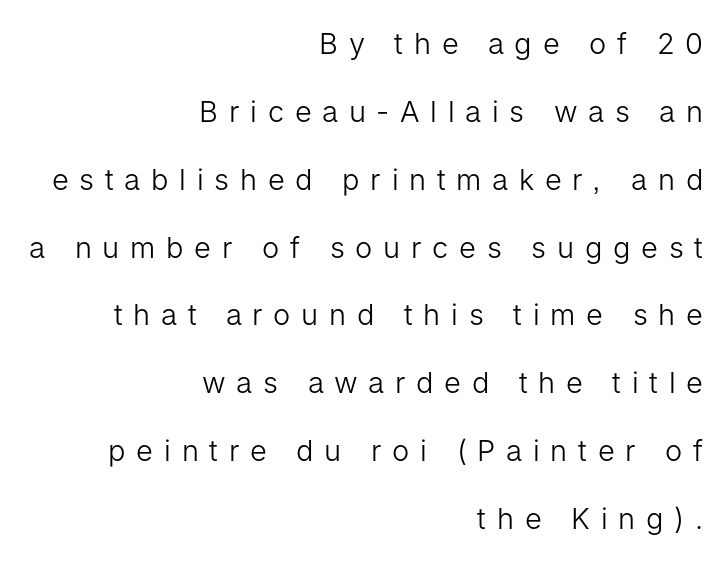
Q: Is the text bold? A: No.
Q: Is the text italic (slanted)? A: No, it is upright.
Q: Is the typeface a serif or a sans-serif typeface? A: Sans-serif.
Q: Is the text underlined? A: No.
Q: How is the paragraph aligned? A: Right-aligned.
Q: Is the spacing between letters normal or unusually wide? A: Unusually wide.
Q: Is the spacing between lines tight, normal or loose? A: Loose.
Q: Width (condensed, normal, or wide)? A: Normal.
Q: Stroke contrast? A: Low.
Q: x-height? A: Medium.
Q: Monospaced? A: No.
